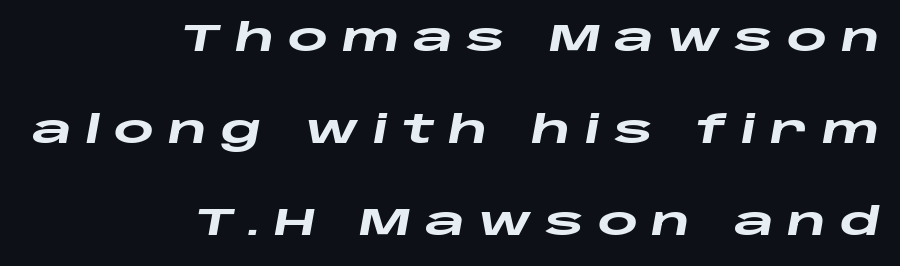
Strong, thick strokes mark this as bold type. Observe the wide spacing: letters keep a clear distance from each other. The space beneath each line is pristine and unruled. Looking at the ascenders, they clearly lean. Note the varied advance widths — an 'i' is clearly narrower than an 'm'. Caption: multi-line text, flush right, ragged left.
